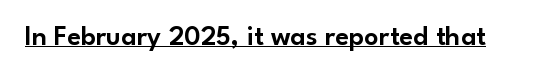
Upright lettering throughout. The characters display no serif detailing; their extremities are plain. Each letter keeps its own natural width here, so spacing adapts to shape. A typesetter would call this zero additional tracking. Descenders here cross a horizontal rule under the line.
